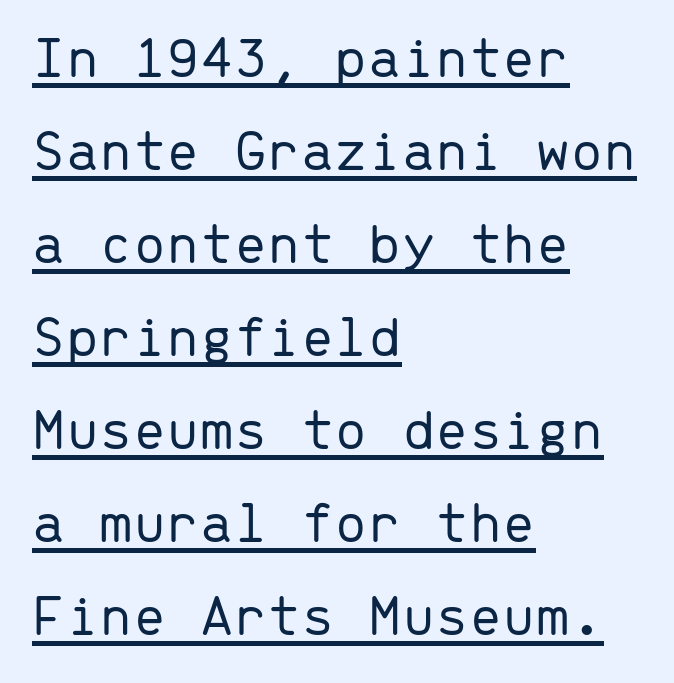
The image shows 60 px light sans-serif type, upright, monospaced; set left-aligned, normal line spacing (1.55x), normal letter spacing, underlined; low stroke contrast and a medium x-height.
